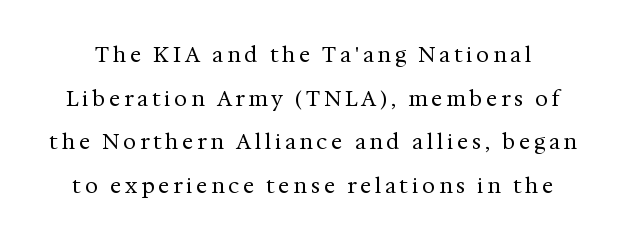
Lines of text with bare space underneath. Rows of type keep a wide berth in the vertical direction. Notice how the stems are strictly vertical — no italics here. These glyphs show unthickened strokes, regular width or finer.
